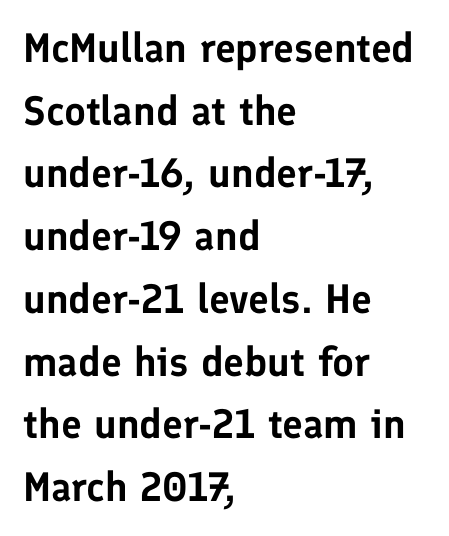
Q: Is the text italic (slanted)? A: No, it is upright.
Q: Is the typeface a serif or a sans-serif typeface? A: Sans-serif.
Q: Is the text underlined? A: No.
Q: How is the paragraph aligned? A: Left-aligned.
Q: Is the spacing between letters normal or unusually wide? A: Normal.
Q: Is the spacing between lines tight, normal or loose? A: Normal.
Q: Width (condensed, normal, or wide)? A: Normal.
Q: Stroke contrast? A: Low.
Q: x-height? A: Medium.
Q: Monospaced? A: No.
